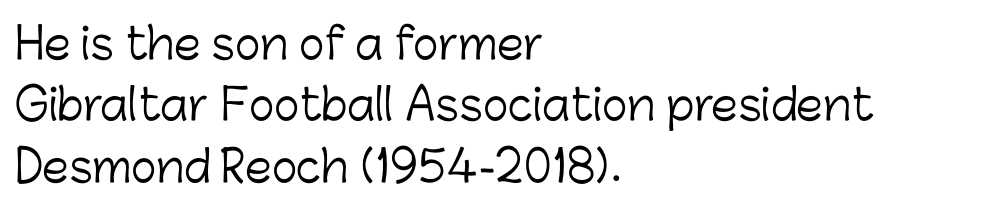
Q: Is the text bold? A: No.
Q: Is the text italic (slanted)? A: No, it is upright.
Q: Is the typeface a serif or a sans-serif typeface? A: Sans-serif.
Q: Is the text underlined? A: No.
Q: How is the paragraph aligned? A: Left-aligned.
Q: Is the spacing between letters normal or unusually wide? A: Normal.
Q: Is the spacing between lines tight, normal or loose? A: Normal.
Q: Width (condensed, normal, or wide)? A: Normal.
Q: Stroke contrast? A: Low.
Q: x-height? A: Medium.
Q: Monospaced? A: No.
